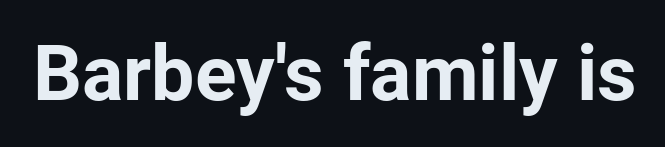
The image shows 77 px bold sans-serif type, upright; set normal letter spacing, not underlined; low stroke contrast and a medium x-height.
